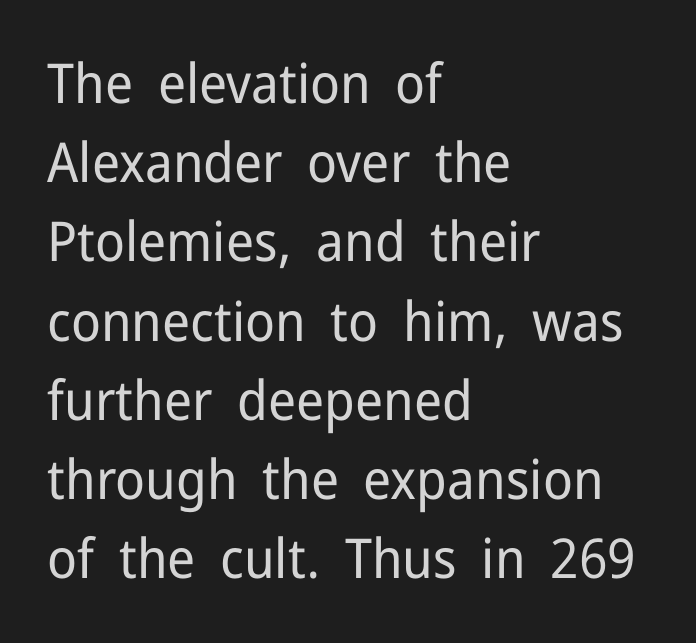
The image shows 55 px regular-weight sans-serif type, upright; set left-aligned, normal line spacing (1.44x), normal letter spacing, not underlined; low stroke contrast and a medium x-height.
